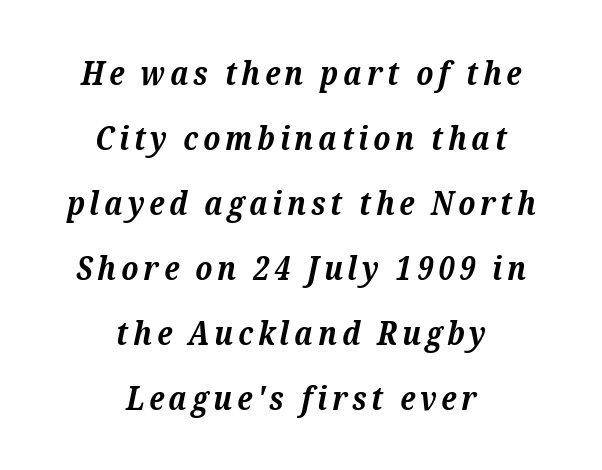
Caption: multi-line text, centered on the measure. The font's italic variant was chosen for this text. This sample uses a serif face. The designer dialed line spacing up above the default. Here the designer chose a conventional face with non-uniform glyph widths.
